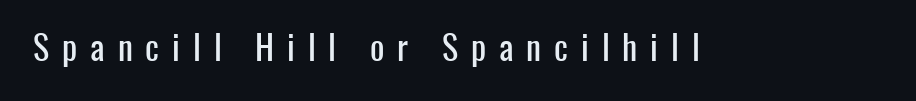
Q: Is the text italic (slanted)? A: No, it is upright.
Q: Is the typeface a serif or a sans-serif typeface? A: Sans-serif.
Q: Is the text underlined? A: No.
Q: Is the spacing between letters normal or unusually wide? A: Unusually wide.
Q: Width (condensed, normal, or wide)? A: Condensed.
Q: Stroke contrast? A: Low.
Q: x-height? A: Medium.
Q: Monospaced? A: No.
